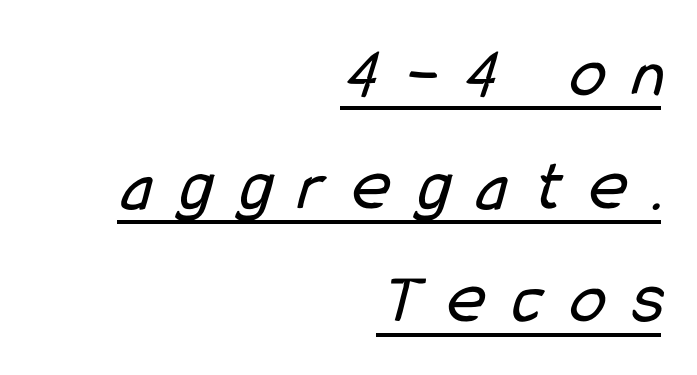
The image shows 73 px regular-weight, condensed sans-serif type; set right-aligned, normal line spacing (1.55x), unusually wide letter spacing (+0.37 em), underlined; low stroke contrast and a medium x-height.
